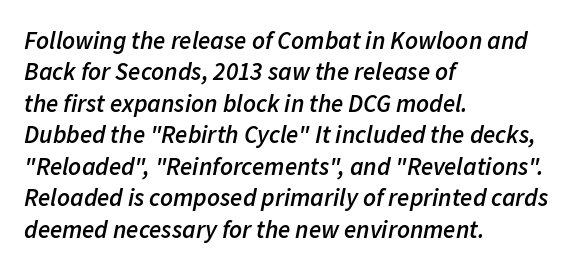
The image shows 25 px text type, italic (leaning right); set left-aligned, normal line spacing (1.26x), normal letter spacing, not underlined.
